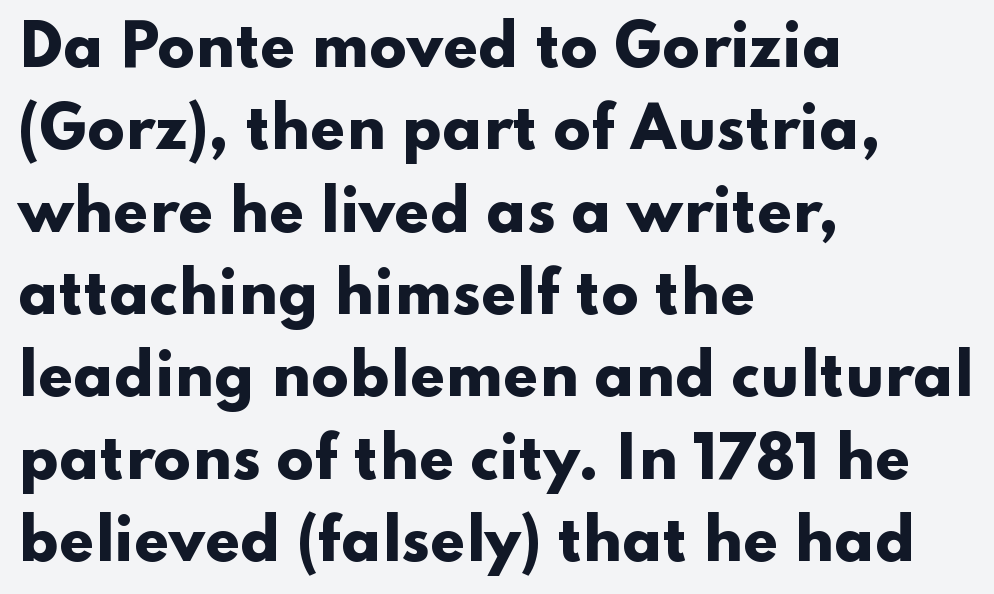
Q: Is the text bold? A: Yes.
Q: Is the text italic (slanted)? A: No, it is upright.
Q: Is the typeface a serif or a sans-serif typeface? A: Sans-serif.
Q: Is the text underlined? A: No.
Q: How is the paragraph aligned? A: Left-aligned.
Q: Is the spacing between letters normal or unusually wide? A: Normal.
Q: Is the spacing between lines tight, normal or loose? A: Normal.
Q: Width (condensed, normal, or wide)? A: Wide.
Q: Stroke contrast? A: Low.
Q: x-height? A: Small.
Q: Monospaced? A: No.
